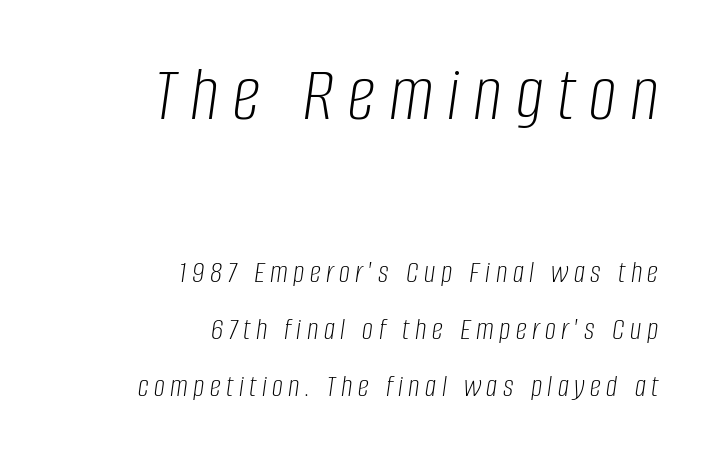
The image shows 78 px light, condensed type, italic (leaning right); set right-aligned, line spacing 1.84x, not underlined; the first (top) block is 2.52x larger; low stroke contrast and a large x-height.
